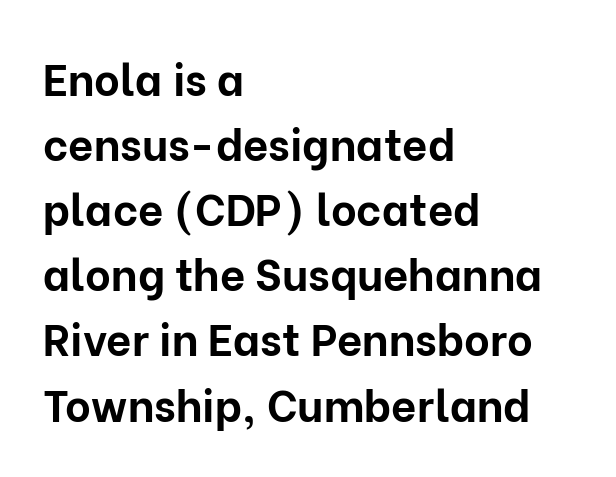
{"serif": "no", "italic": "no", "bold": "yes", "weight": "bold", "width": "normal", "stroke_contrast": "low", "x_height": "medium", "monospaced": "no", "underline": "no", "align": "left", "line_spacing": "normal", "line_spacing_ratio": 1.48, "letter_spacing": "normal", "letter_spacing_em": 0.0, "glyph_px": 44}
